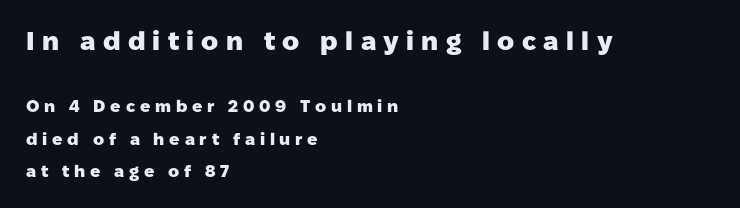
{"italic": "no", "bold": "yes", "underline": "no", "align": "left", "line_spacing": "loose", "line_spacing_ratio": 1.91, "letter_spacing": "wide", "letter_spacing_em": 0.28, "larger_block": "first", "size_ratio": 1.53, "glyph_px": 26}
